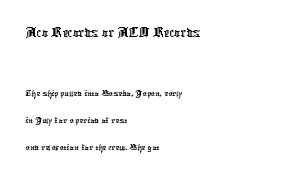
Spacing verdict: proportional, widths tailored to each character. Check where the strokes stop: nothing finishes them off — pure sans. The foot of each line stays bare and open. Words appear dense and cohesive because spacing is normal.
